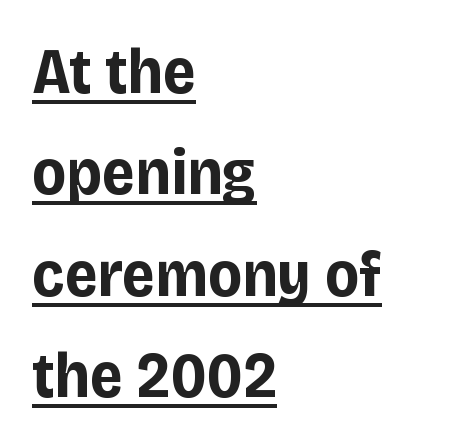
{"serif": "no", "italic": "no", "bold": "yes", "weight": "bold", "width": "normal", "stroke_contrast": "low", "x_height": "large", "monospaced": "no", "underline": "yes", "align": "left", "line_spacing": "normal", "line_spacing_ratio": 1.56, "letter_spacing": "normal", "letter_spacing_em": 0.0, "glyph_px": 65}
